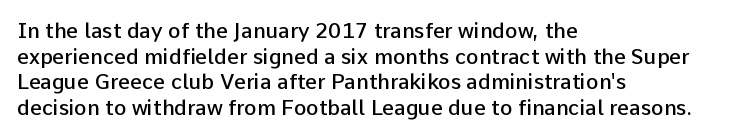
Q: Is the text bold? A: Semi-bold.
Q: Is the text italic (slanted)? A: No, it is upright.
Q: Is the text underlined? A: No.
Q: How is the paragraph aligned? A: Left-aligned.
Q: Is the spacing between letters normal or unusually wide? A: Normal.
